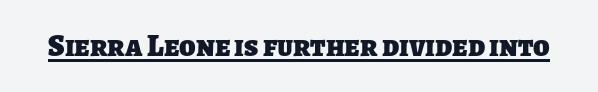
Q: Is the text bold? A: Yes.
Q: Is the typeface a serif or a sans-serif typeface? A: Sans-serif.
Q: Is the text underlined? A: Yes.
Q: Is the spacing between letters normal or unusually wide? A: Normal.
Q: Width (condensed, normal, or wide)? A: Normal.
Q: Stroke contrast? A: Low.
Q: x-height? A: Large.
Q: Monospaced? A: No.
